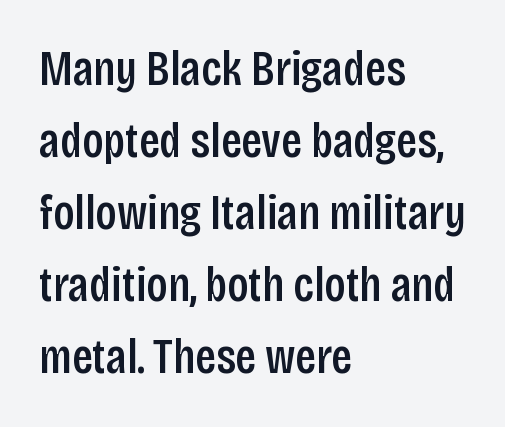
The image shows 49 px semibold, condensed sans-serif type, upright; set left-aligned, normal line spacing (1.47x), normal letter spacing, not underlined; low stroke contrast and a large x-height.
